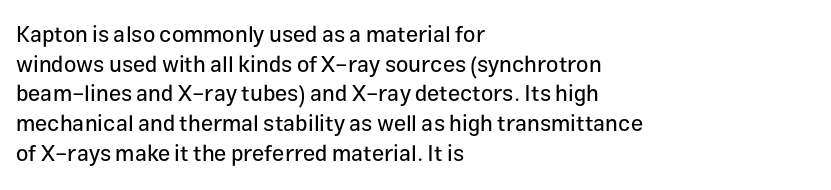
Q: Is the text italic (slanted)? A: No, it is upright.
Q: Is the text underlined? A: No.
Q: How is the paragraph aligned? A: Left-aligned.
Q: Is the spacing between letters normal or unusually wide? A: Normal.
Q: Is the spacing between lines tight, normal or loose? A: Normal.
